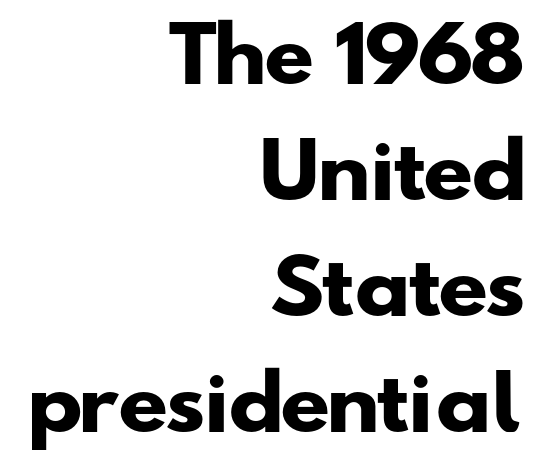
Q: Is the text bold? A: Yes.
Q: Is the typeface a serif or a sans-serif typeface? A: Sans-serif.
Q: Is the text underlined? A: No.
Q: How is the paragraph aligned? A: Right-aligned.
Q: Is the spacing between letters normal or unusually wide? A: Normal.
Q: Is the spacing between lines tight, normal or loose? A: Normal.
Q: Width (condensed, normal, or wide)? A: Wide.
Q: Stroke contrast? A: Low.
Q: x-height? A: Small.
Q: Monospaced? A: No.
